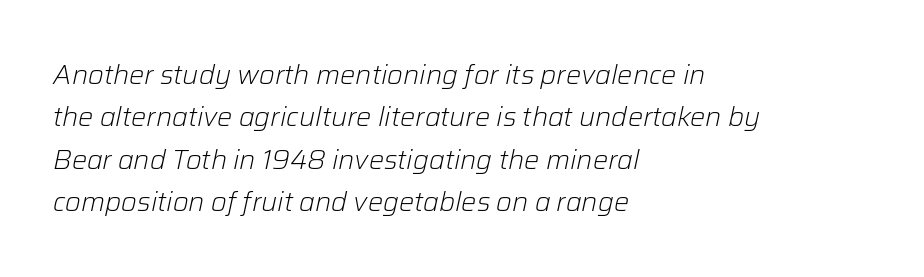
This sample uses an oblique cut, with every glyph tilted off the vertical. Honestly, the letter spacing is just normal — you wouldn't notice it. Leading matches the norm, producing a regular column. Lines of text with bare space underneath.
